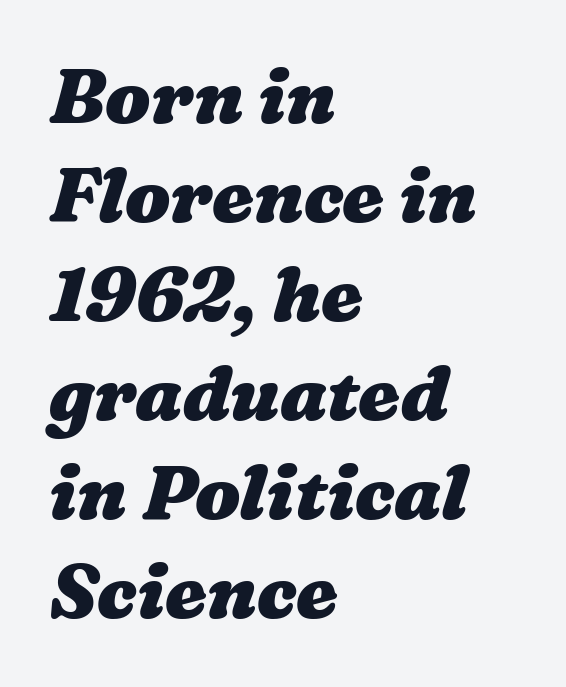
Each new line begins a customary step beneath the previous one. The horizontal fit of the characters is conventional and even. This sample has the flowing, uneven cadence of proportional lettering. These lines stack with their left ends in a neat column. The string is rendered with underlining switched off. The font is running at its bold setting.
